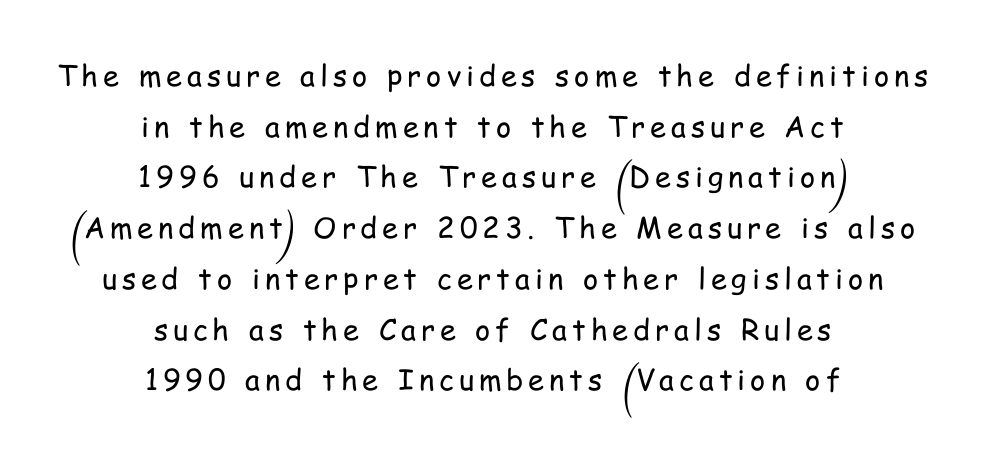
Lines of text with bare space underneath. Ink coverage per letter is moderate at most. Stroke terminals: plain, sans-serif. Neither beginnings nor endings align; midpoints do. The rendering uses natural spacing where letterforms have individual widths. A typesetter would mark this as roman, not italic.
